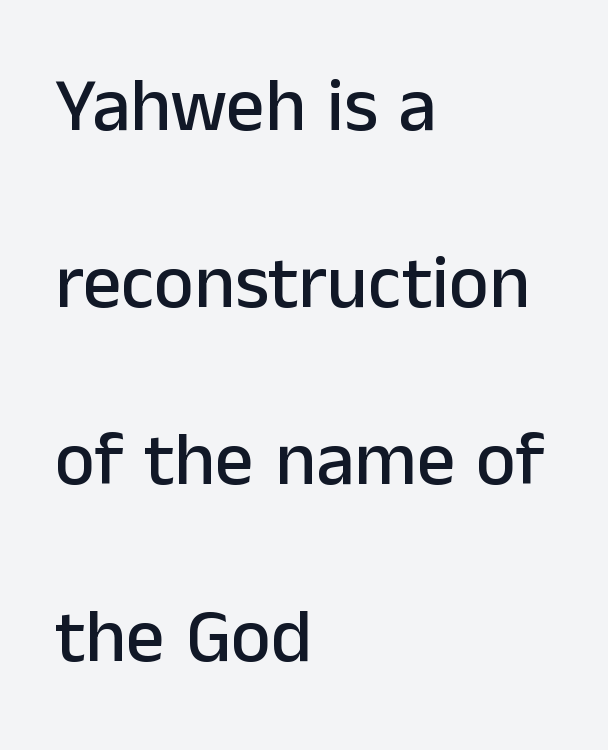
{"serif": "no", "italic": "no", "width": "normal", "stroke_contrast": "low", "x_height": "medium", "monospaced": "no", "underline": "no", "align": "left", "line_spacing": "loose", "line_spacing_ratio": 2.33, "letter_spacing": "normal", "letter_spacing_em": 0.0, "glyph_px": 76}
